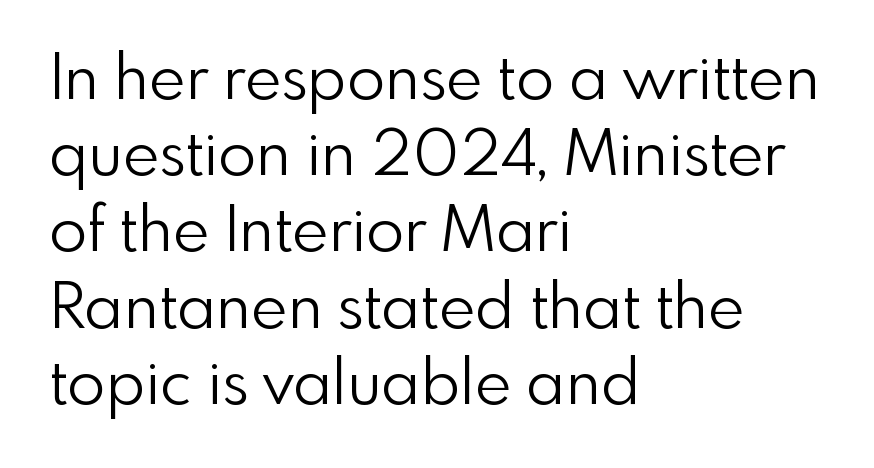
Proportional: the letters do not fall into vertical columns. Beneath every word, the page is bare. This reads as an unemphasized weight, regular at the heaviest. Honestly, the letter spacing is just normal — you wouldn't notice it.
